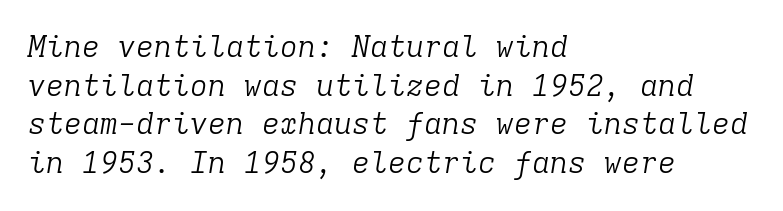
If you measured baseline to baseline, you'd find a middling distance. Note: serifs present on the glyphs. A student would call this left alignment; a typographer would say flush left, rag right. The glyphs look as if they've been sheared to an angle.
